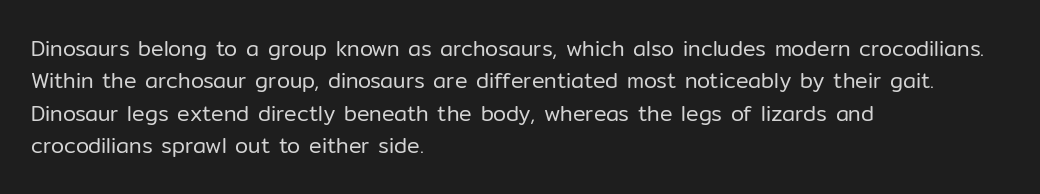
Q: Is the text bold? A: No.
Q: Is the text italic (slanted)? A: No, it is upright.
Q: Is the text underlined? A: No.
Q: How is the paragraph aligned? A: Left-aligned.
Q: Is the spacing between letters normal or unusually wide? A: Normal.
Q: Is the spacing between lines tight, normal or loose? A: Normal.
